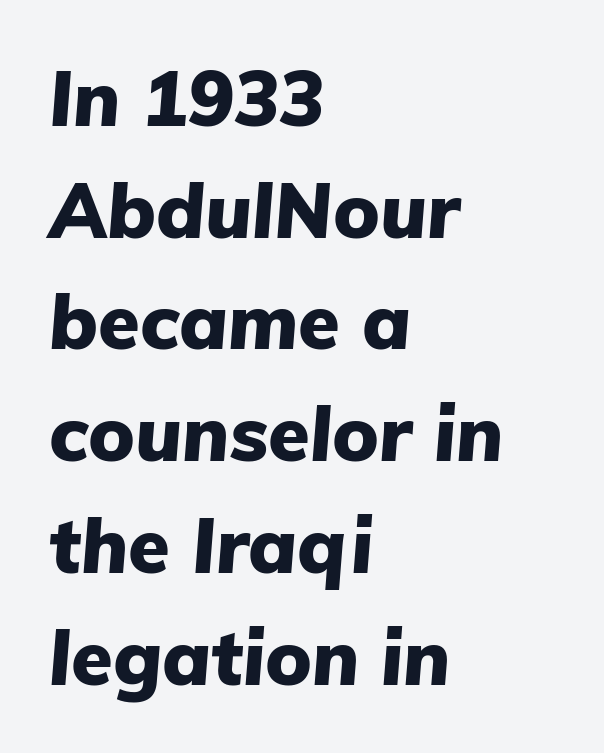
{"italic": "yes", "lean": "right", "slant_degrees": 5, "bold": "yes", "weight": "heavy", "width": "normal", "stroke_contrast": "low", "x_height": "medium", "monospaced": "no", "underline": "no", "align": "left", "line_spacing": "normal", "line_spacing_ratio": 1.47, "letter_spacing": "normal", "letter_spacing_em": 0.0, "glyph_px": 76}
